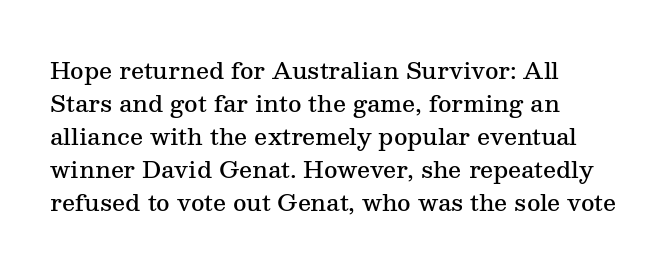
Default kerning and tracking; the words read as compact shapes. Quick note: interline space is typical. This rendering features lettering with no underline. Left-aligned paragraph, ragged on the right. The strokes are fattened partway — semibold, not bold. Italic: no, the glyphs are upright roman.
